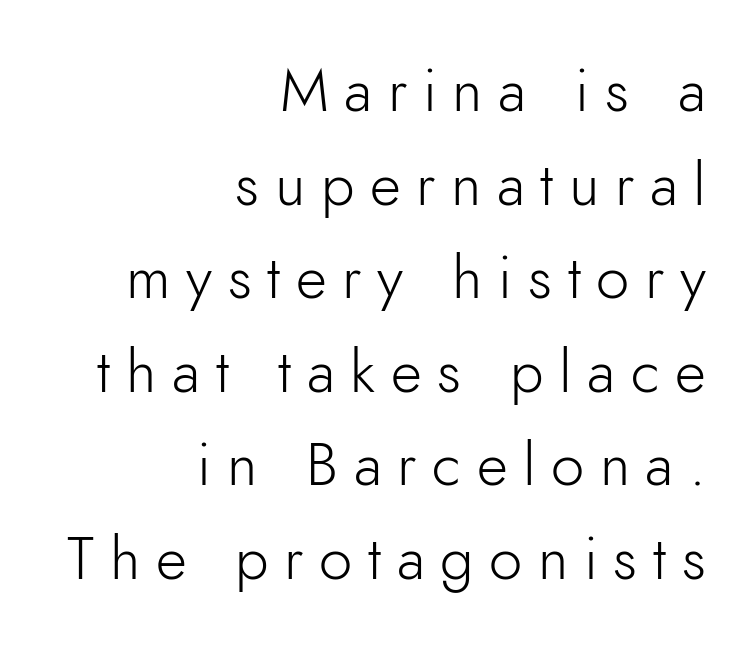
The image shows 60 px light sans-serif type, upright; set right-aligned, normal line spacing (1.56x), unusually wide letter spacing (+0.26 em), not underlined; low stroke contrast and a small x-height.
